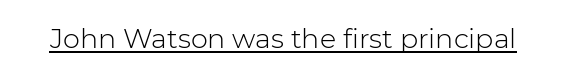
Q: Is the text bold? A: No.
Q: Is the text italic (slanted)? A: No, it is upright.
Q: Is the text underlined? A: Yes.
Q: Is the spacing between letters normal or unusually wide? A: Normal.
